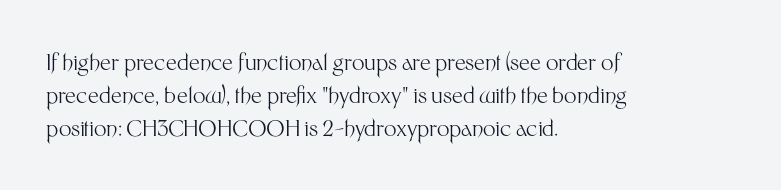
Q: Is the text bold? A: No.
Q: Is the text italic (slanted)? A: No, it is upright.
Q: Is the text underlined? A: No.
Q: How is the paragraph aligned? A: Left-aligned.
Q: Is the spacing between letters normal or unusually wide? A: Normal.
Q: Is the spacing between lines tight, normal or loose? A: Normal.
